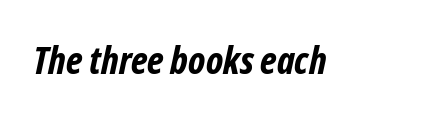
Typographic density is high because the face is bold. Note the varied advance widths — an 'i' is clearly narrower than an 'm'. Examine the stroke ends and you'll find no serifs. The strip under each line holds only bare page. Honestly, the letter spacing is just normal — you wouldn't notice it.
